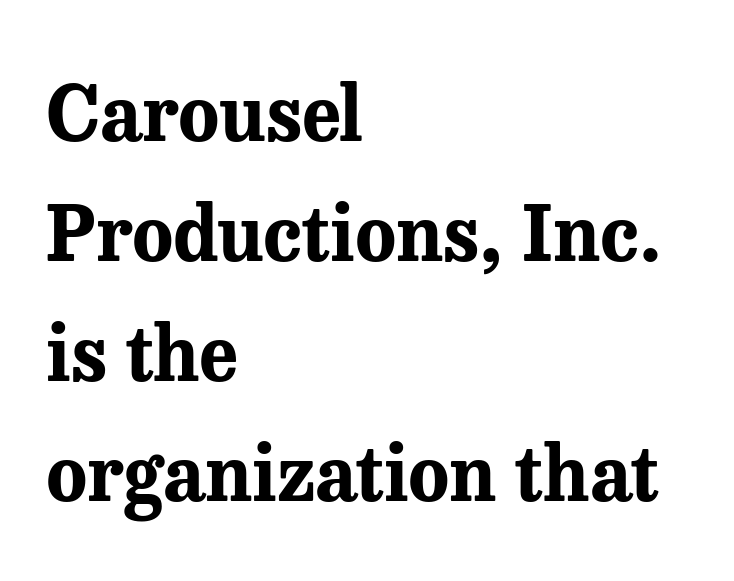
{"serif": "yes", "italic": "no", "bold": "yes", "weight": "bold", "width": "normal", "stroke_contrast": "medium", "x_height": "medium", "monospaced": "no", "underline": "no", "align": "left", "line_spacing": "normal", "line_spacing_ratio": 1.58, "letter_spacing": "normal", "letter_spacing_em": 0.0, "glyph_px": 76}
